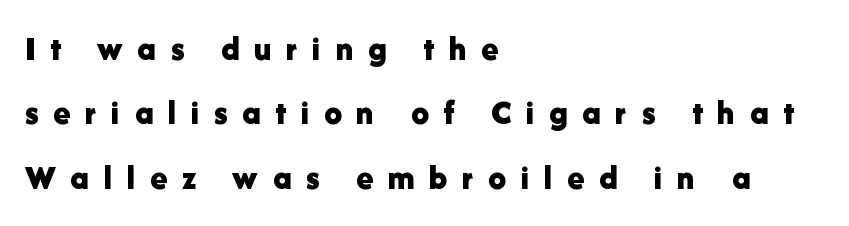
Q: Is the text bold? A: Yes.
Q: Is the text italic (slanted)? A: No, it is upright.
Q: Is the typeface a serif or a sans-serif typeface? A: Sans-serif.
Q: Is the text underlined? A: No.
Q: How is the paragraph aligned? A: Left-aligned.
Q: Is the spacing between letters normal or unusually wide? A: Unusually wide.
Q: Width (condensed, normal, or wide)? A: Normal.
Q: Stroke contrast? A: Low.
Q: x-height? A: Medium.
Q: Monospaced? A: No.
